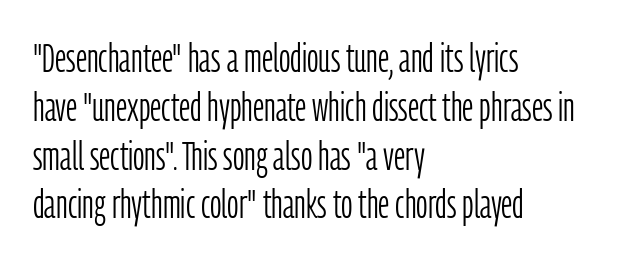
Q: Is the text bold? A: No.
Q: Is the text italic (slanted)? A: No, it is upright.
Q: Is the typeface a serif or a sans-serif typeface? A: Sans-serif.
Q: Is the text underlined? A: No.
Q: How is the paragraph aligned? A: Left-aligned.
Q: Is the spacing between letters normal or unusually wide? A: Normal.
Q: Width (condensed, normal, or wide)? A: Condensed.
Q: Stroke contrast? A: Low.
Q: x-height? A: Medium.
Q: Monospaced? A: No.
